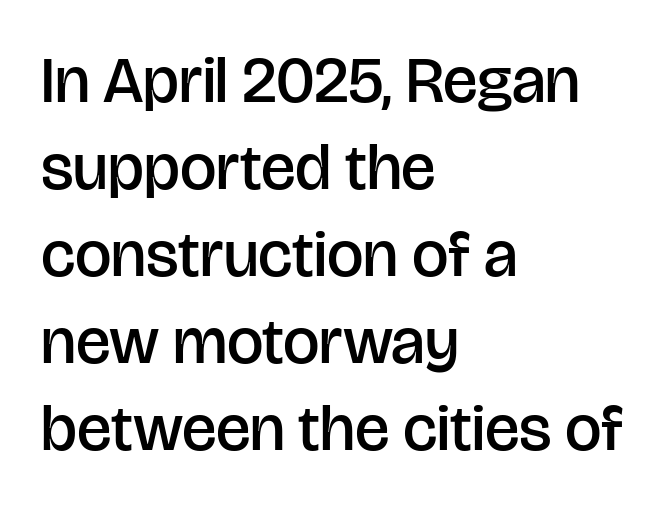
Q: Is the text bold? A: Semi-bold.
Q: Is the text italic (slanted)? A: No, it is upright.
Q: Is the typeface a serif or a sans-serif typeface? A: Sans-serif.
Q: Is the text underlined? A: No.
Q: How is the paragraph aligned? A: Left-aligned.
Q: Is the spacing between letters normal or unusually wide? A: Normal.
Q: Is the spacing between lines tight, normal or loose? A: Normal.
Q: Width (condensed, normal, or wide)? A: Normal.
Q: Stroke contrast? A: Low.
Q: x-height? A: Large.
Q: Monospaced? A: No.
